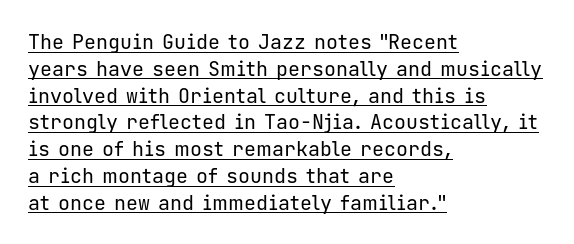
Q: Is the text bold? A: No.
Q: Is the text italic (slanted)? A: No, it is upright.
Q: Is the text underlined? A: Yes.
Q: How is the paragraph aligned? A: Left-aligned.
Q: Is the spacing between letters normal or unusually wide? A: Normal.
Q: Is the spacing between lines tight, normal or loose? A: Normal.
